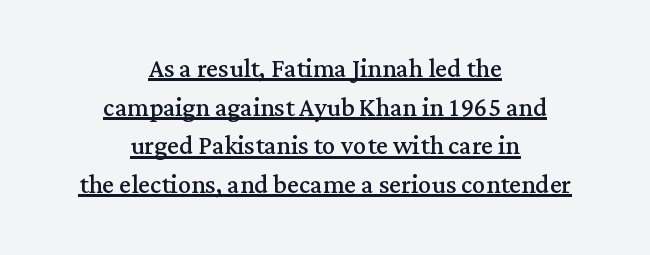
On a weight scale, this lands at 450 or below. Ascenders rise straight up at ninety degrees. The paragraph has two soft edges and a firm central axis. Varying glyph widths throughout — classic text-font behaviour. The face used here is seriffed, in the tradition of book romans.
